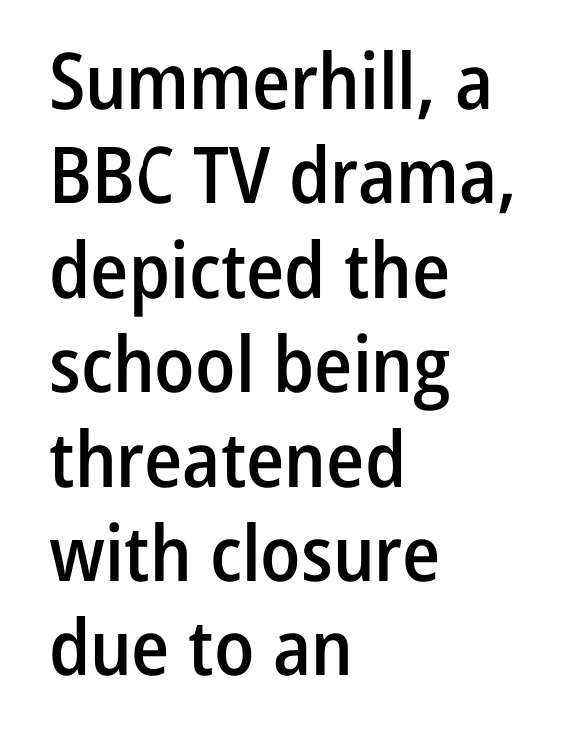
Q: Is the text bold? A: Semi-bold.
Q: Is the text italic (slanted)? A: No, it is upright.
Q: Is the typeface a serif or a sans-serif typeface? A: Sans-serif.
Q: Is the text underlined? A: No.
Q: How is the paragraph aligned? A: Left-aligned.
Q: Is the spacing between letters normal or unusually wide? A: Normal.
Q: Width (condensed, normal, or wide)? A: Condensed.
Q: Stroke contrast? A: Low.
Q: x-height? A: Medium.
Q: Monospaced? A: No.
